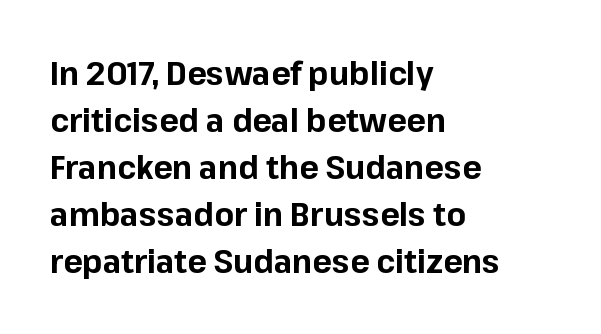
{"serif": "no", "italic": "no", "bold": "yes", "weight": "bold", "width": "normal", "stroke_contrast": "low", "x_height": "medium", "monospaced": "no", "underline": "no", "align": "left", "line_spacing": "normal", "line_spacing_ratio": 1.47, "letter_spacing": "normal", "letter_spacing_em": 0.0, "glyph_px": 32}
